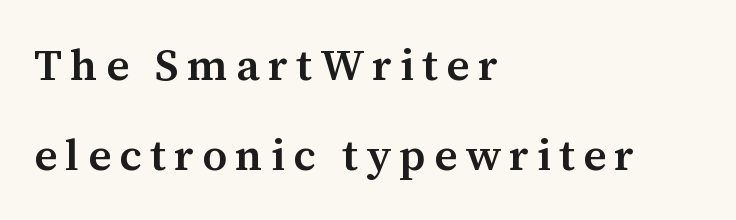
Q: Is the text bold? A: Semi-bold.
Q: Is the text italic (slanted)? A: No, it is upright.
Q: Is the typeface a serif or a sans-serif typeface? A: Serif.
Q: Is the text underlined? A: No.
Q: How is the paragraph aligned? A: Left-aligned.
Q: Is the spacing between lines tight, normal or loose? A: Loose.
Q: Width (condensed, normal, or wide)? A: Normal.
Q: Stroke contrast? A: Medium.
Q: x-height? A: Medium.
Q: Monospaced? A: No.
